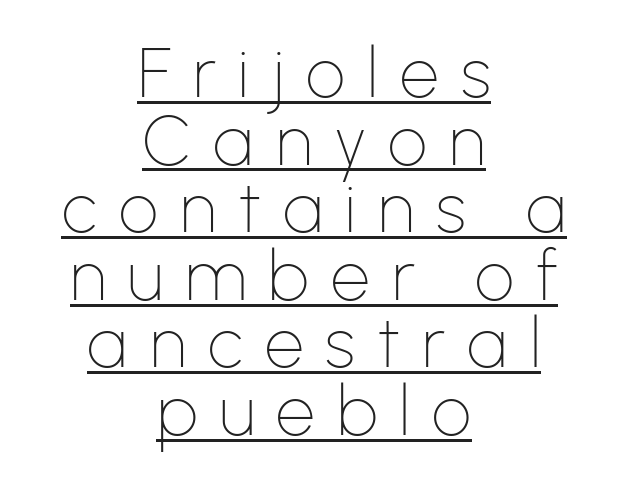
Q: Is the text bold? A: No.
Q: Is the text italic (slanted)? A: No, it is upright.
Q: Is the typeface a serif or a sans-serif typeface? A: Sans-serif.
Q: Is the text underlined? A: Yes.
Q: How is the paragraph aligned? A: Centered.
Q: Is the spacing between letters normal or unusually wide? A: Unusually wide.
Q: Is the spacing between lines tight, normal or loose? A: Tight.
Q: Width (condensed, normal, or wide)? A: Normal.
Q: Stroke contrast? A: Low.
Q: x-height? A: Medium.
Q: Monospaced? A: No.
